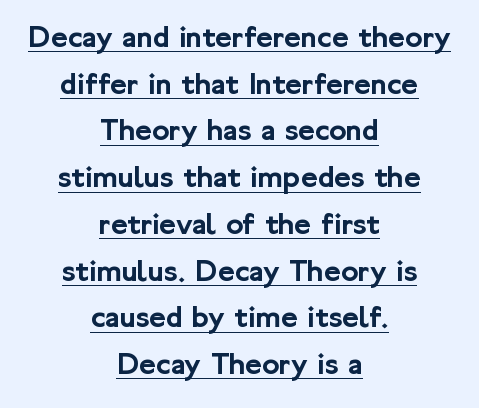
Each letter's strokes conclude bluntly, with no projecting serifs. Each letter keeps its own natural width here, so spacing adapts to shape. Like a heading marked for emphasis, these lines bear an underscore. Line starts and ends both wander, symmetrically. Interline gaps are of average width in this sample. Notice how the stems are strictly vertical — no italics here.
